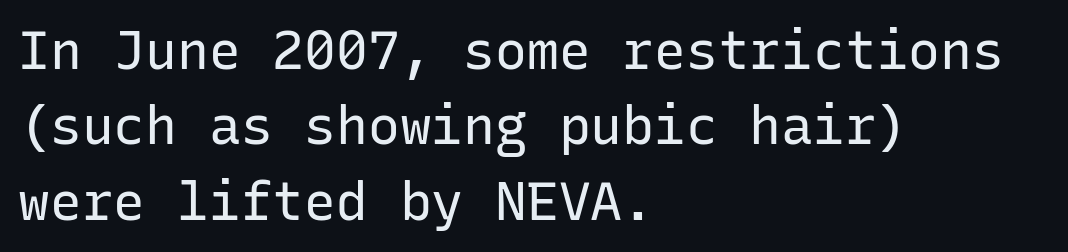
Bare-footed words on every line. I'd call this a sans setting — the letters go barefoot. Do the characters align in a grid? Yes, the font is monospaced. Notice how the stems are strictly vertical — no italics here. Quick note: interline space is typical. Words appear dense and cohesive because spacing is normal.
